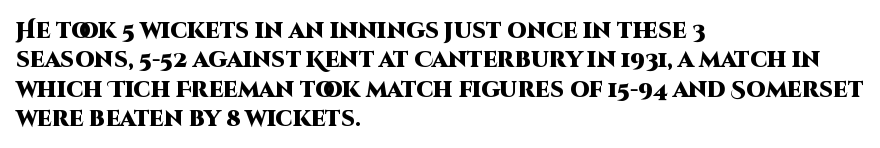
{"italic": "no", "bold": "yes", "underline": "no", "align": "left", "line_spacing": "normal", "line_spacing_ratio": 1.34, "letter_spacing": "normal", "letter_spacing_em": 0.0, "glyph_px": 22}
